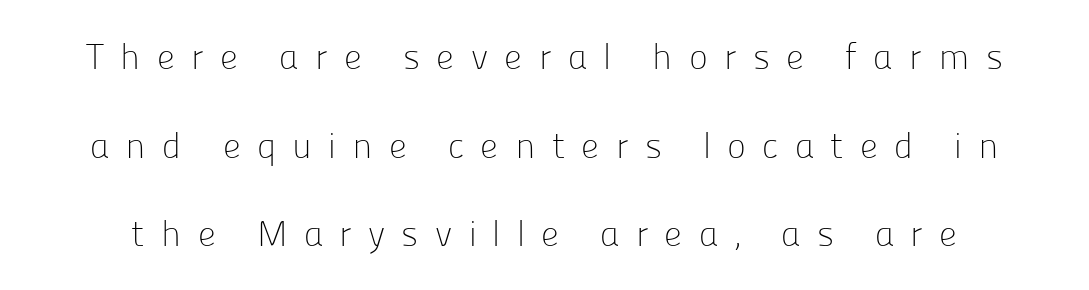
The characters are drawn with everyday or finer stroke widths. The designer dialed line spacing up above the default. The font's upright variant was chosen for this text. To sum up the face: it is a sans, with no serifs. This sample has the flowing, uneven cadence of proportional lettering. Unmarked baselines from the first word to the last.
